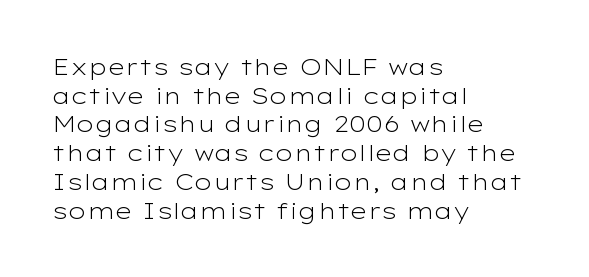
The image shows 23 px text type, upright; set left-aligned, normal line spacing (1.25x), normal letter spacing, not underlined.
